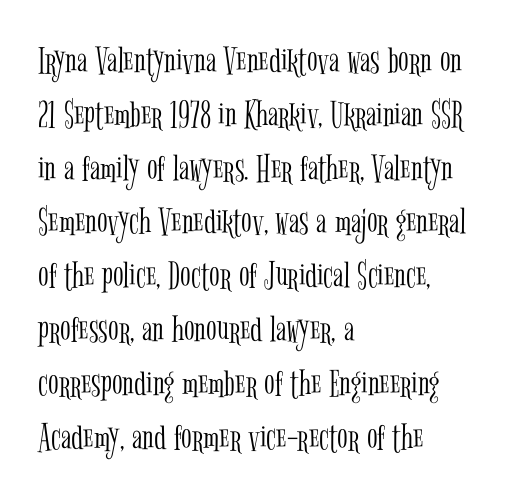
This sample uses plain, unmodified letter spacing. Where is the straight margin? On the left. Upright lettering throughout. Font category for this specimen: serif. Do the characters align in a grid? No, the font is proportional. Descenders hang freely into open space.
